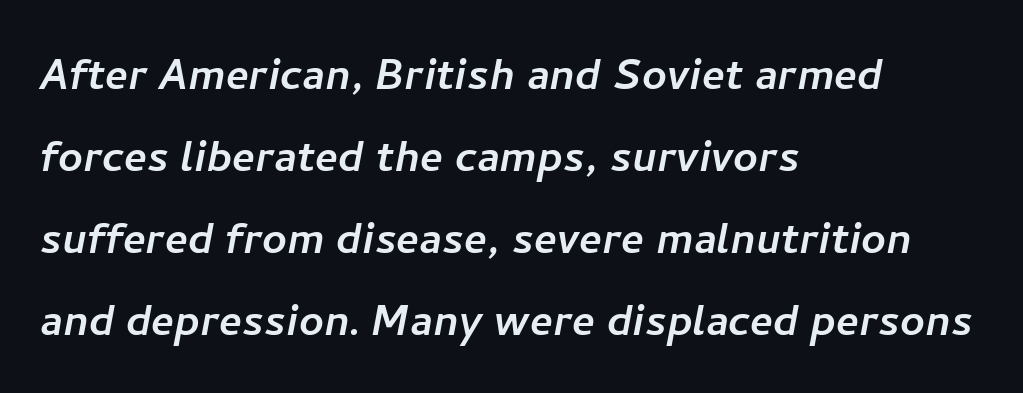
Q: Is the typeface a serif or a sans-serif typeface? A: Sans-serif.
Q: Is the text underlined? A: No.
Q: How is the paragraph aligned? A: Left-aligned.
Q: Is the spacing between letters normal or unusually wide? A: Normal.
Q: Is the spacing between lines tight, normal or loose? A: Normal.
Q: Width (condensed, normal, or wide)? A: Normal.
Q: Stroke contrast? A: Low.
Q: x-height? A: Medium.
Q: Monospaced? A: No.
